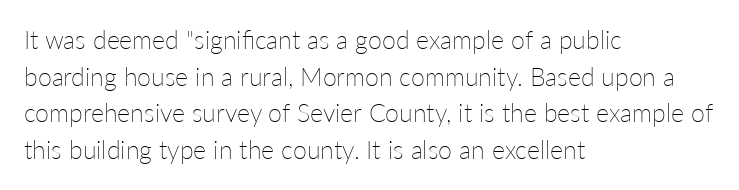
{"italic": "no", "bold": "no", "underline": "no", "align": "left", "line_spacing": "normal", "line_spacing_ratio": 1.47, "letter_spacing": "normal", "letter_spacing_em": 0.0, "glyph_px": 25}
